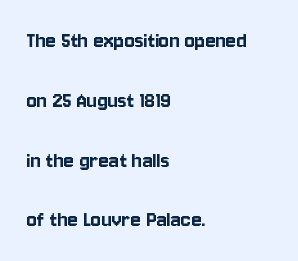
{"italic": "no", "underline": "no", "align": "left", "line_spacing": "loose", "line_spacing_ratio": 2.49, "letter_spacing": "normal", "letter_spacing_em": 0.0, "glyph_px": 24}
